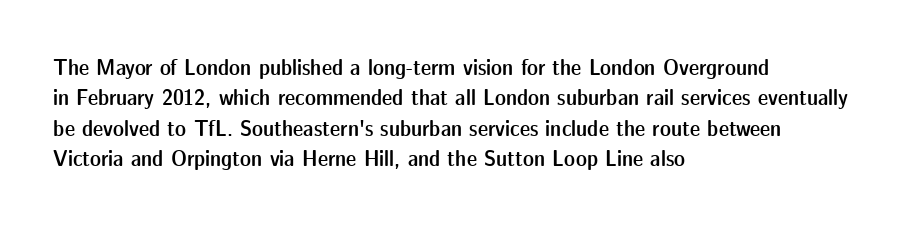
Q: Is the text bold? A: Semi-bold.
Q: Is the text italic (slanted)? A: No, it is upright.
Q: Is the text underlined? A: No.
Q: How is the paragraph aligned? A: Left-aligned.
Q: Is the spacing between letters normal or unusually wide? A: Normal.
Q: Is the spacing between lines tight, normal or loose? A: Normal.
